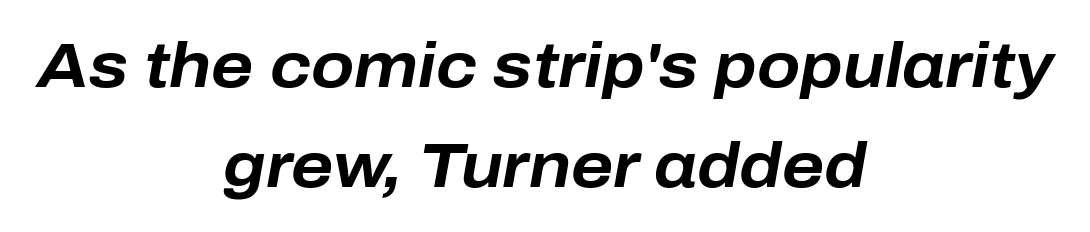
Q: Is the text bold? A: Yes.
Q: Is the text italic (slanted)? A: Yes, it leans right by about 10 degrees.
Q: Is the text underlined? A: No.
Q: How is the paragraph aligned? A: Centered.
Q: Is the spacing between letters normal or unusually wide? A: Normal.
Q: Is the spacing between lines tight, normal or loose? A: Normal.
Q: Width (condensed, normal, or wide)? A: Normal.
Q: Stroke contrast? A: Low.
Q: x-height? A: Medium.
Q: Monospaced? A: No.
